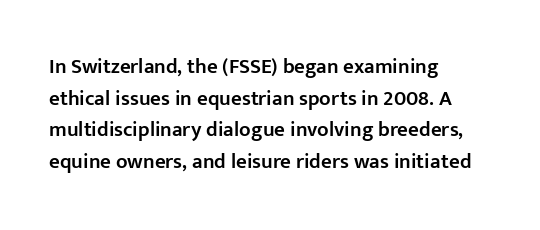
{"italic": "no", "bold": "semi", "underline": "no", "align": "left", "line_spacing": "normal", "line_spacing_ratio": 1.51, "letter_spacing": "normal", "letter_spacing_em": 0.0, "glyph_px": 21}
